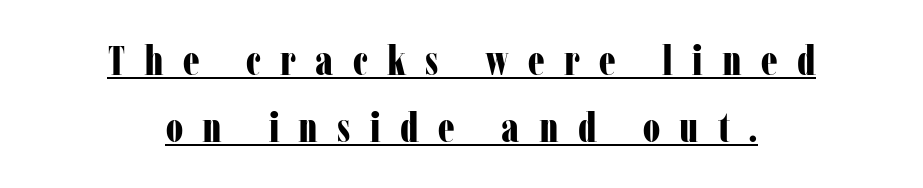
Q: Is the text bold? A: Yes.
Q: Is the text italic (slanted)? A: No, it is upright.
Q: Is the typeface a serif or a sans-serif typeface? A: Serif.
Q: Is the text underlined? A: Yes.
Q: How is the paragraph aligned? A: Centered.
Q: Is the spacing between letters normal or unusually wide? A: Unusually wide.
Q: Is the spacing between lines tight, normal or loose? A: Normal.
Q: Width (condensed, normal, or wide)? A: Condensed.
Q: Stroke contrast? A: Low.
Q: x-height? A: Medium.
Q: Monospaced? A: No.
